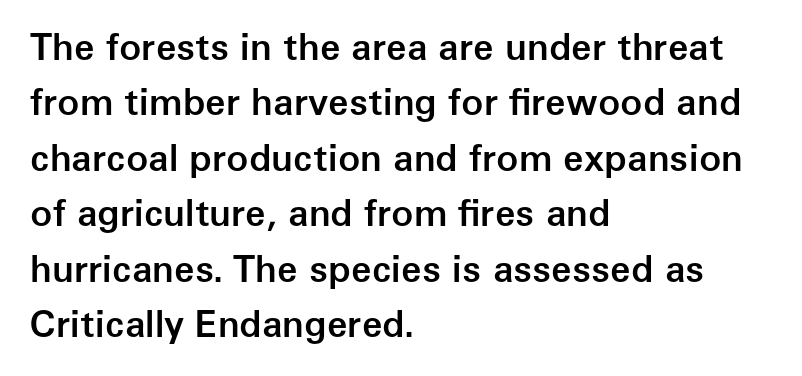
Quick note: underline off. Look at the tracking — it's just the regular setting, nothing added. You could not count columns in this text — the font is proportionally spaced. The strokes are fattened partway — semibold, not bold. The typeface chosen for these lines omits serifs.
